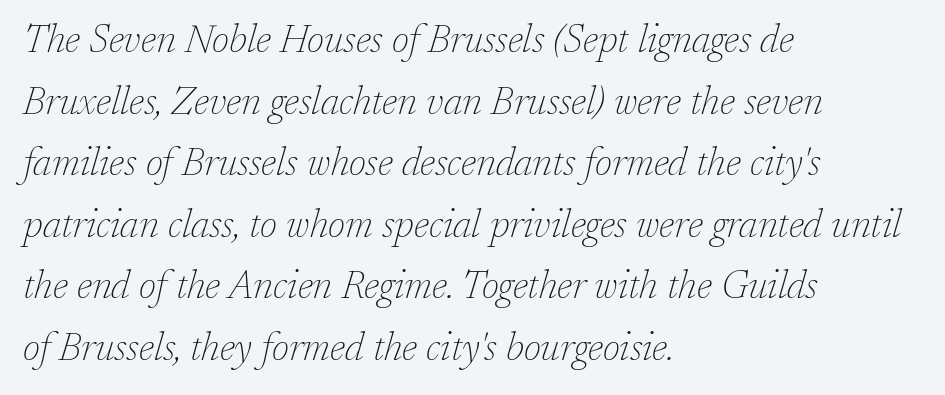
{"serif": "yes", "italic": "yes", "lean": "right", "slant_degrees": 17, "bold": "no", "weight": "thin", "width": "normal", "stroke_contrast": "low", "x_height": "medium", "monospaced": "no", "underline": "no", "align": "left", "line_spacing": "normal", "line_spacing_ratio": 1.58, "letter_spacing": "normal", "letter_spacing_em": 0.0, "glyph_px": 39}
